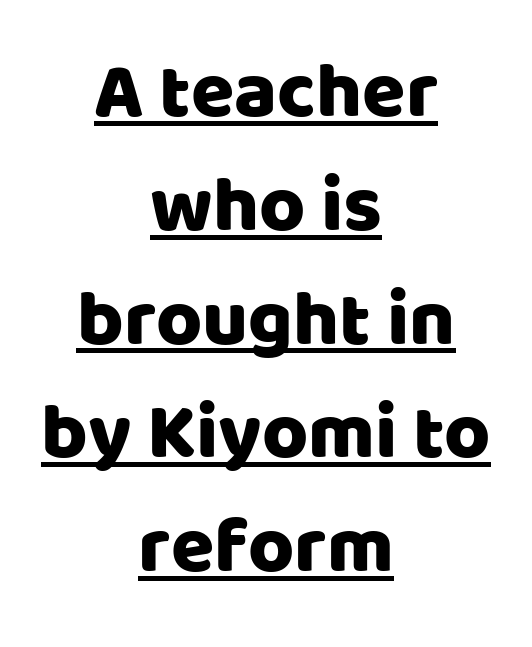
{"serif": "no", "italic": "no", "width": "normal", "stroke_contrast": "low", "x_height": "large", "monospaced": "no", "underline": "yes", "align": "center", "line_spacing": "normal", "line_spacing_ratio": 1.44, "letter_spacing": "normal", "letter_spacing_em": 0.0, "glyph_px": 79}
